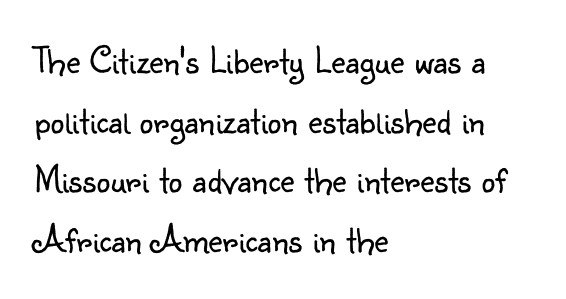
The image shows 39 px light sans-serif type, upright; set left-aligned, normal line spacing (1.53x), normal letter spacing, not underlined; low stroke contrast and a small x-height.
